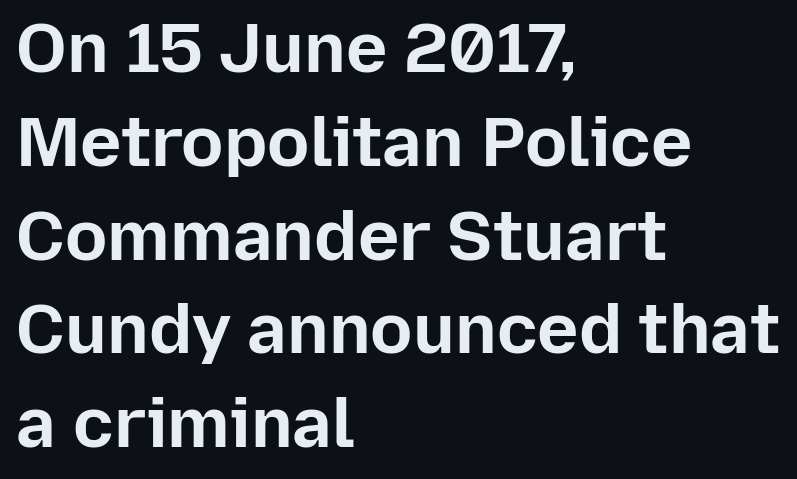
{"serif": "no", "italic": "no", "bold": "yes", "weight": "bold", "width": "normal", "stroke_contrast": "low", "x_height": "medium", "monospaced": "no", "underline": "no", "align": "left", "line_spacing": "normal", "line_spacing_ratio": 1.34, "letter_spacing": "normal", "letter_spacing_em": 0.0, "glyph_px": 70}
